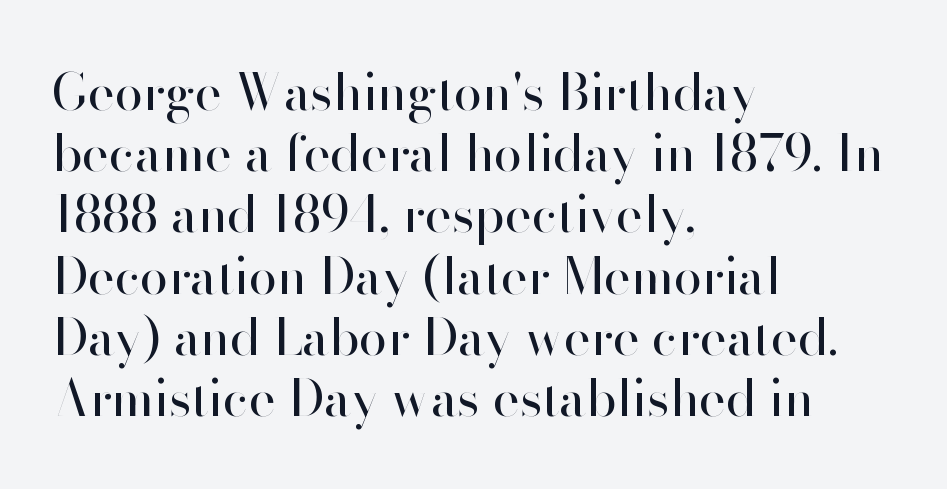
The image shows 51 px regular-weight sans-serif type, upright; set left-aligned, line spacing 1.2x, normal letter spacing, not underlined; high stroke contrast and a small x-height.
